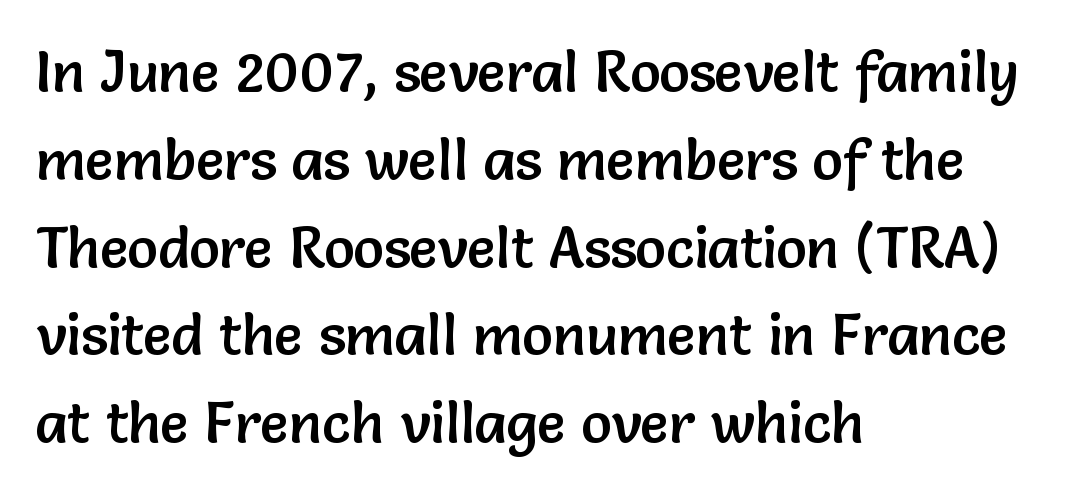
Nope, not italic — everything's standing straight. No word sits above an underline. Proportional: the letters do not fall into vertical columns. There is no visible air inserted between adjacent glyphs. Normally led — the rows are evenly, conventionally spaced.
